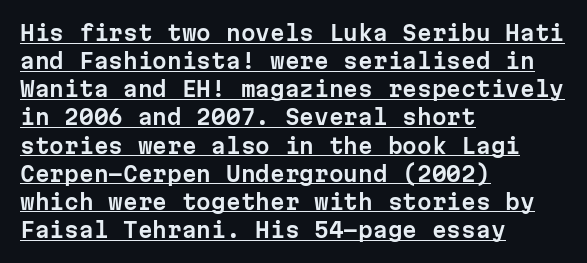
The rendering keeps characters at their native spacing. Posture: upright roman. Looks like someone drew a line under every word here. What's the leading like? Ordinary, nothing unusual. Short and long lines alike share a common starting point at left.
